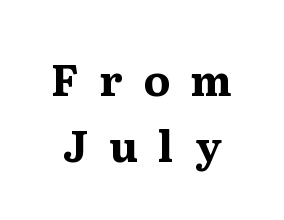
Bare-footed words on every line. The lettering holds an erect, upright posture throughout. How are the letters spaced? Widely, with obvious added tracking. The characters look thick and weighty, a clear bold. Regular leading. This sample uses a serif face.
